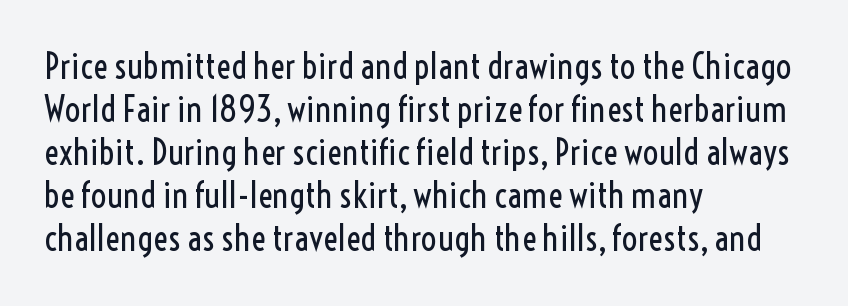
Q: Is the text bold? A: No.
Q: Is the text italic (slanted)? A: No, it is upright.
Q: Is the typeface a serif or a sans-serif typeface? A: Sans-serif.
Q: Is the text underlined? A: No.
Q: How is the paragraph aligned? A: Left-aligned.
Q: Is the spacing between letters normal or unusually wide? A: Normal.
Q: Width (condensed, normal, or wide)? A: Condensed.
Q: x-height? A: Medium.
Q: Monospaced? A: No.
